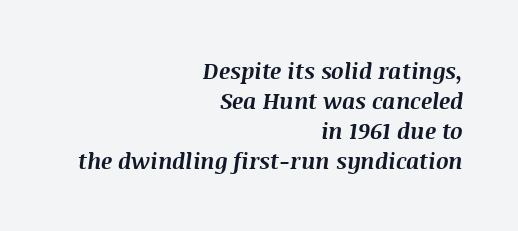
The paragraph has a hard right edge and a soft left edge. The axis of the letterforms is tilted away from vertical. A normal amount of white space separates one row of letters from the next. Underline: absent. Nothing unusual about the tracking: characters are spaced as the font intends.
